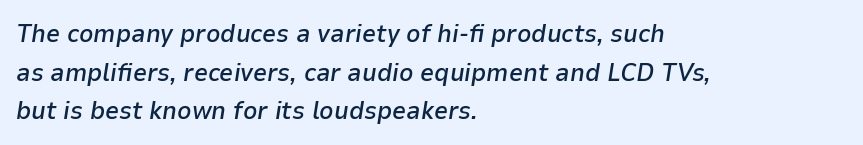
The image shows 25 px text type, italic (leaning right); set left-aligned, normal line spacing (1.55x), normal letter spacing, not underlined.
